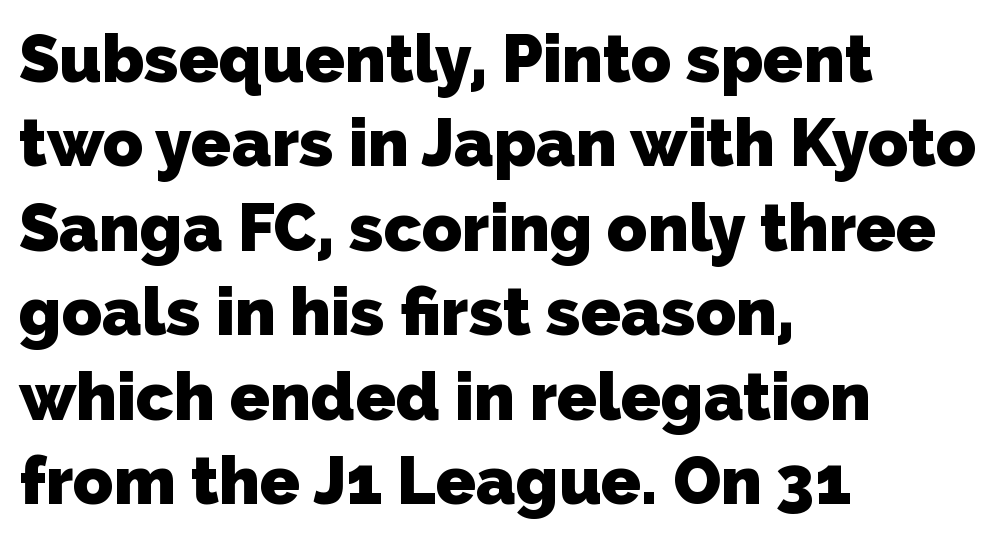
{"serif": "no", "bold": "yes", "weight": "heavy", "width": "normal", "stroke_contrast": "low", "x_height": "medium", "monospaced": "no", "underline": "no", "align": "left", "line_spacing": "normal", "line_spacing_ratio": 1.28, "letter_spacing": "normal", "letter_spacing_em": 0.0, "glyph_px": 66}
